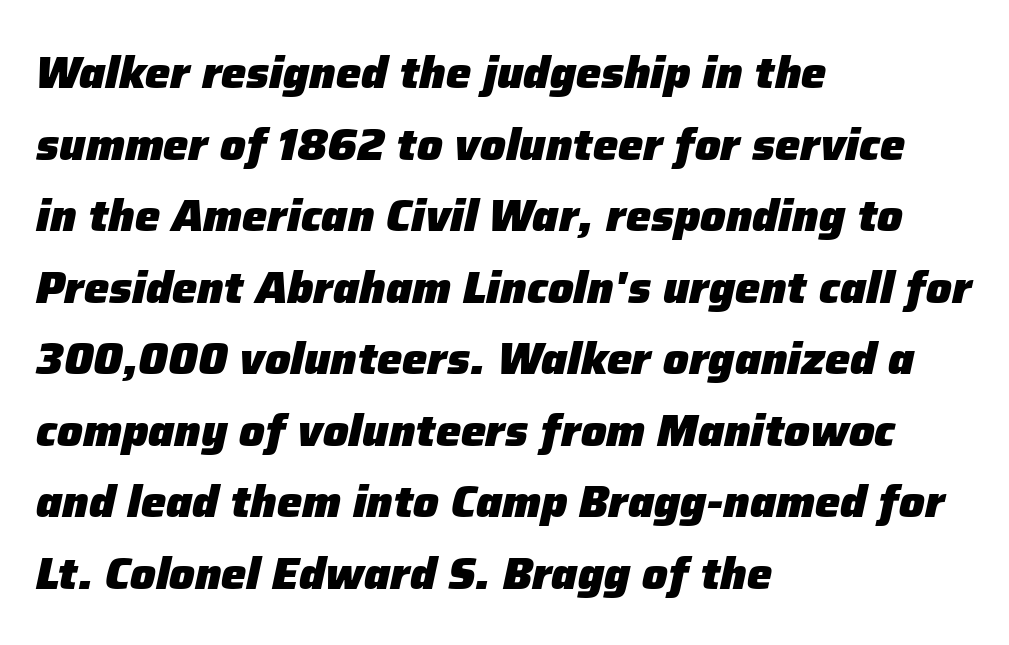
These lines keep a tight, regular rhythm from letter to letter. The rendering uses natural spacing where letterforms have individual widths. On the weight axis this lands at bold, roughly 700. A typesetter would mark this as italic. The paragraph has a hard left edge and a soft right edge.
